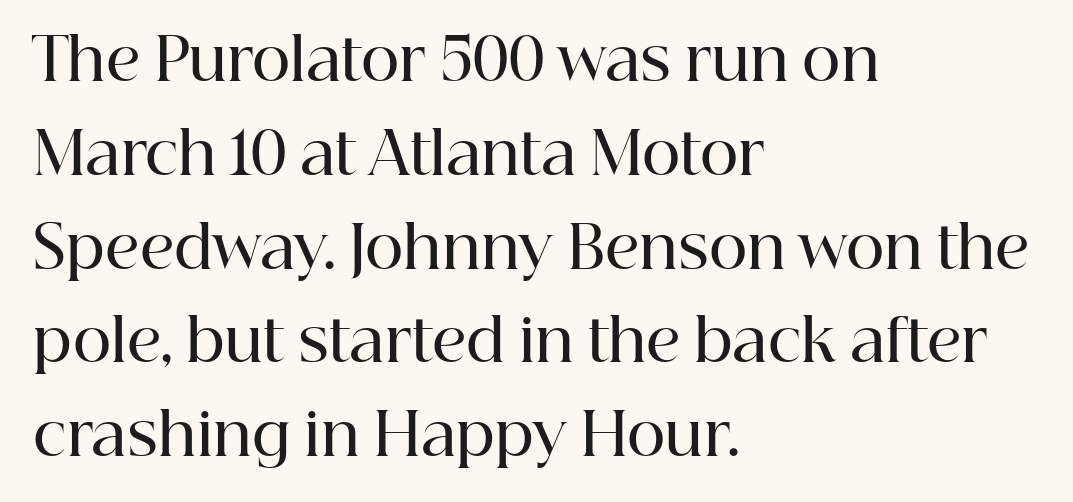
Q: Is the text bold? A: Semi-bold.
Q: Is the text italic (slanted)? A: No, it is upright.
Q: Is the typeface a serif or a sans-serif typeface? A: Serif.
Q: Is the text underlined? A: No.
Q: How is the paragraph aligned? A: Left-aligned.
Q: Is the spacing between letters normal or unusually wide? A: Normal.
Q: Is the spacing between lines tight, normal or loose? A: Normal.
Q: Width (condensed, normal, or wide)? A: Normal.
Q: Stroke contrast? A: High.
Q: x-height? A: Medium.
Q: Monospaced? A: No.
